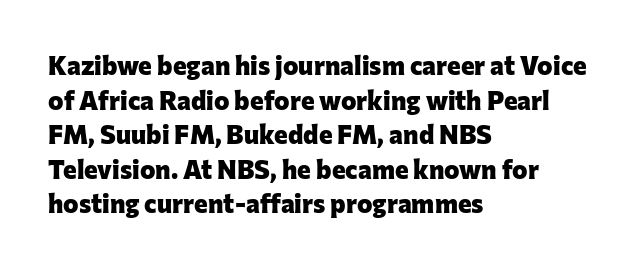
The image shows 26 px bold type, upright; set left-aligned, normal line spacing (1.33x), normal letter spacing, not underlined.
